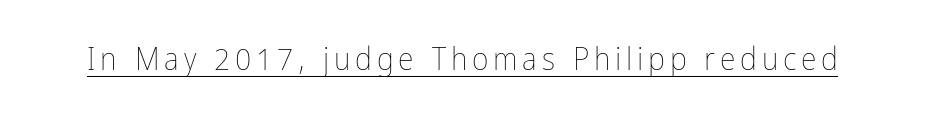
Unlike italic type, these characters show no tilt at all. These characters rest on top of a visible drawn line. The strokes are not fattened; the text isn't bold. Character widths vary here, with narrow letters taking less room than wide ones.
